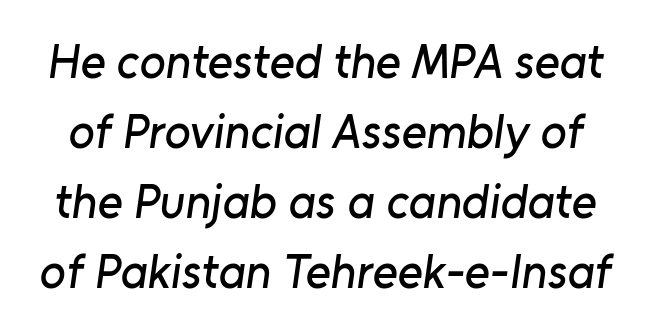
Q: Is the typeface a serif or a sans-serif typeface? A: Sans-serif.
Q: Is the text underlined? A: No.
Q: Is the spacing between letters normal or unusually wide? A: Normal.
Q: Is the spacing between lines tight, normal or loose? A: Normal.
Q: Width (condensed, normal, or wide)? A: Normal.
Q: Stroke contrast? A: Low.
Q: x-height? A: Medium.
Q: Monospaced? A: No.
